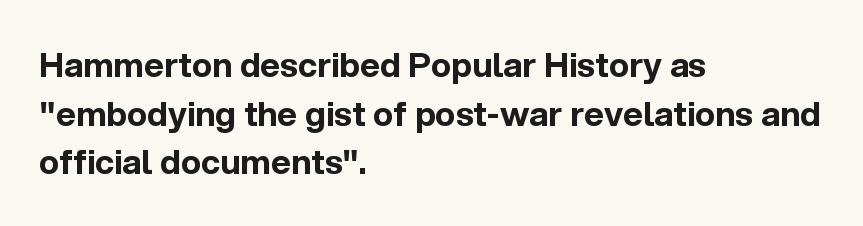
The image shows 34 px bold sans-serif type, upright; set left-aligned, normal line spacing (1.43x), normal letter spacing, not underlined; a medium x-height.
